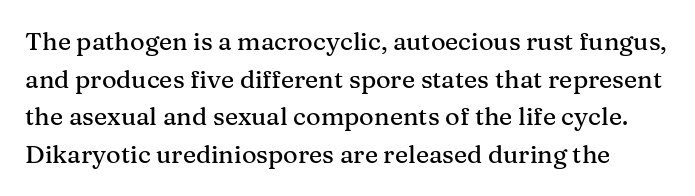
Q: Is the text italic (slanted)? A: No, it is upright.
Q: Is the text underlined? A: No.
Q: Is the spacing between letters normal or unusually wide? A: Normal.
Q: Is the spacing between lines tight, normal or loose? A: Normal.
